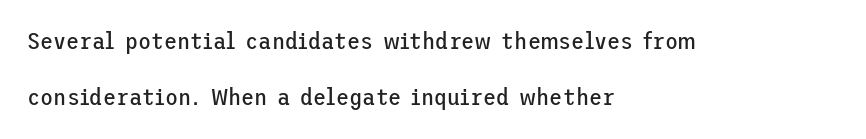
Layout note: lines flush left. This sample uses plain, unmodified letter spacing. The face looks like a standard text weight, possibly lighter. Notice the wide empty band between every row — that's loose leading. Upright lettering throughout. Glance below the letters and you will spot only blank space.
